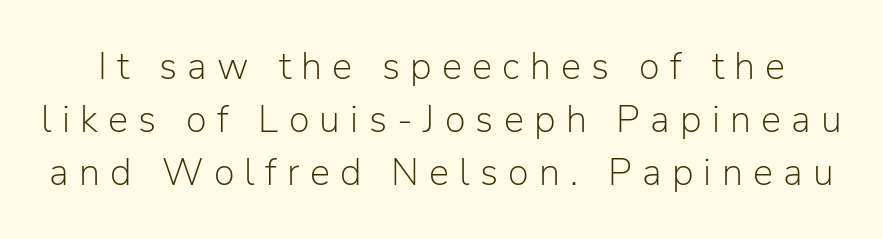
The image shows 38 px light sans-serif type, upright; set normal line spacing (1.39x), unusually wide letter spacing (+0.27 em), not underlined; low stroke contrast and a medium x-height.
